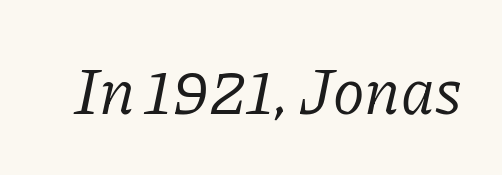
{"serif": "yes", "italic": "yes", "lean": "right", "slant_degrees": 11, "bold": "no", "weight": "light", "width": "normal", "stroke_contrast": "low", "x_height": "medium", "monospaced": "no", "underline": "no", "letter_spacing": "normal", "letter_spacing_em": 0.0, "glyph_px": 66}
